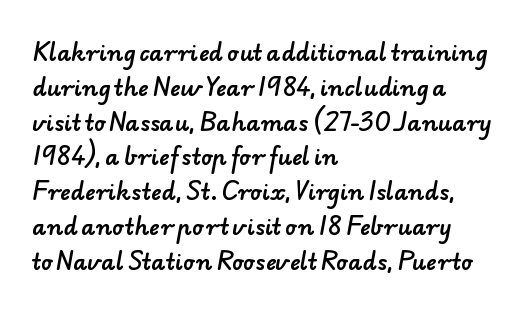
{"underline": "no", "align": "left", "line_spacing": "normal", "line_spacing_ratio": 1.58, "letter_spacing": "normal", "letter_spacing_em": 0.0, "glyph_px": 22}
